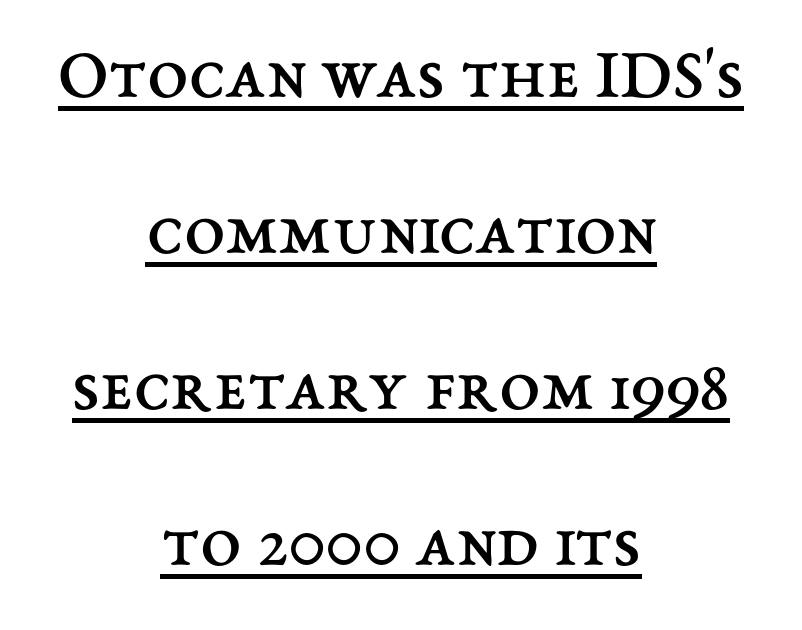
{"italic": "no", "bold": "no", "weight": "regular", "width": "normal", "stroke_contrast": "medium", "x_height": "medium", "monospaced": "no", "underline": "yes", "align": "center", "line_spacing": "loose", "line_spacing_ratio": 2.11, "letter_spacing": "normal", "letter_spacing_em": 0.0, "glyph_px": 74}
